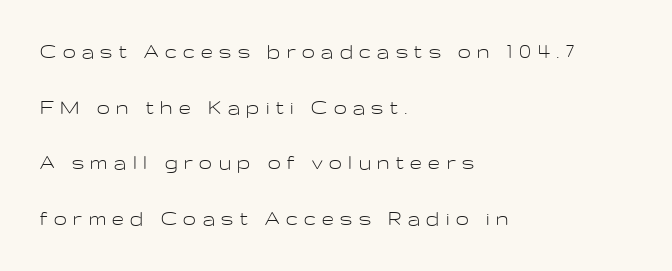
The image shows 23 px text type, upright; set left-aligned, loose line spacing (2.42x), unusually wide letter spacing (+0.29 em), not underlined.
